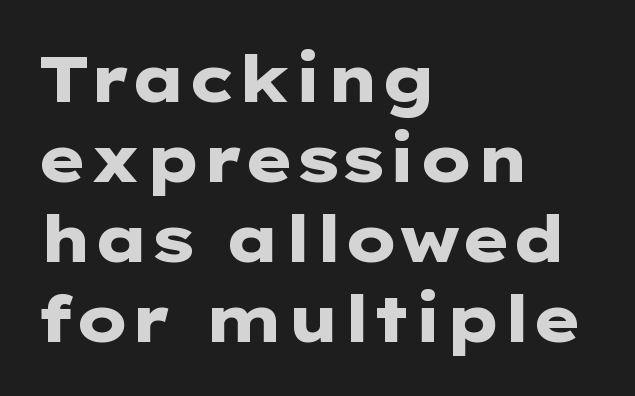
{"serif": "no", "italic": "no", "bold": "yes", "weight": "heavy", "width": "wide", "stroke_contrast": "low", "x_height": "medium", "monospaced": "no", "underline": "no", "align": "left", "line_spacing_ratio": 1.23, "letter_spacing": "normal", "letter_spacing_em": 0.0, "glyph_px": 65}
